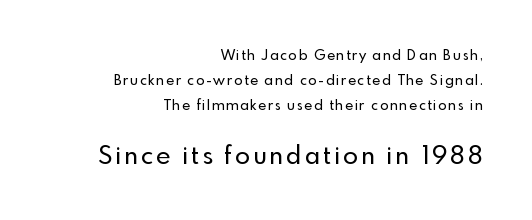
Size contrast runs from small at the top to large at the bottom. Glance below the letters and you will spot only blank space. The setting favours the right margin, as signatures and pull-quotes sometimes do. Style check: upright.
